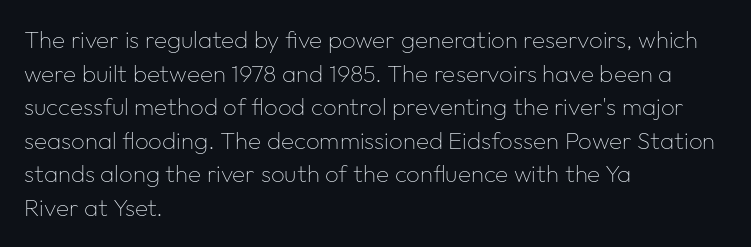
The image shows 24 px text type, upright; set left-aligned, normal line spacing (1.4x), normal letter spacing, not underlined.
